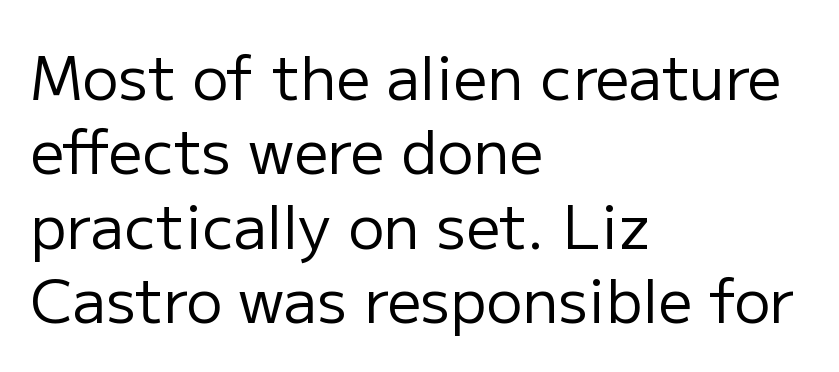
The image shows 60 px regular-weight sans-serif type, upright; set left-aligned, line spacing 1.24x, normal letter spacing, not underlined; low stroke contrast and a medium x-height.
